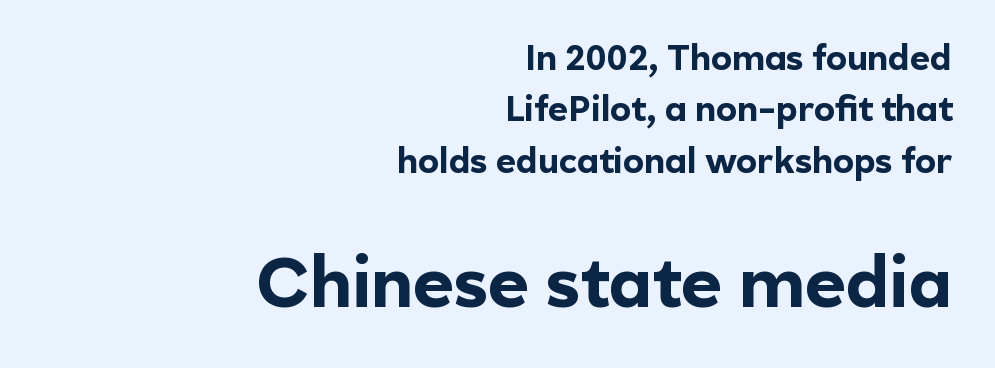
The lines sit at an ordinary, default distance from one another. Observe the absence of serifs on each vertical stroke in this sample. The passage shown begins with its smaller block and ends with its larger one. This sample is right-justified, so line beginnings fall wherever the words allow.
